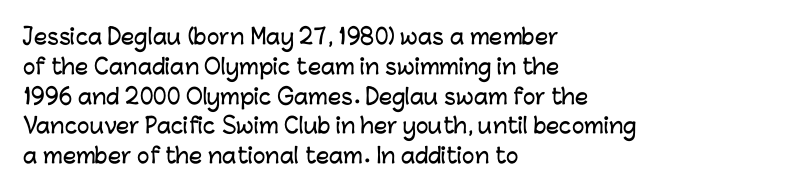
{"italic": "no", "underline": "no", "align": "left", "line_spacing": "normal", "line_spacing_ratio": 1.42, "letter_spacing": "normal", "letter_spacing_em": 0.0, "glyph_px": 21}
